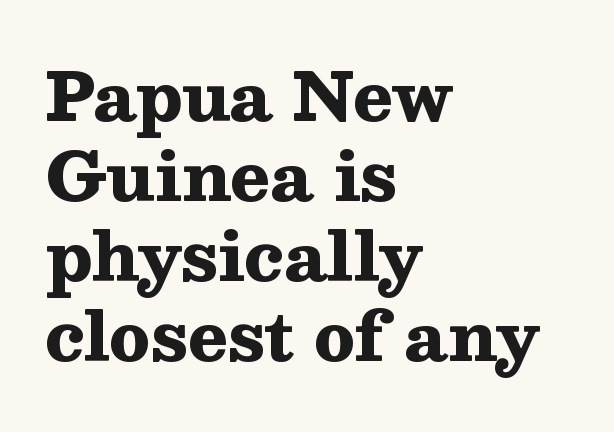
Each line starts at the same left margin while the right side varies. Chunky letters — that's bold for sure. Unlike a clean sans, this face finishes its strokes with serifs. Lines of text with bare space underneath. Rendered with straight, roman letterforms.
